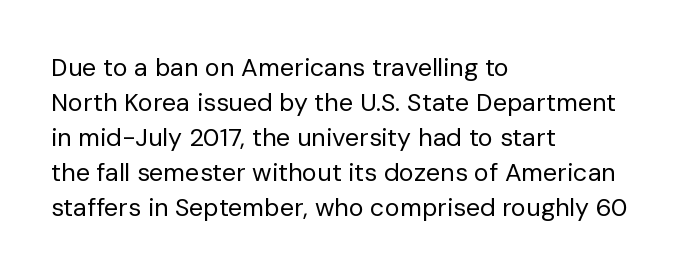
{"italic": "no", "bold": "no", "underline": "no", "align": "left", "line_spacing": "normal", "line_spacing_ratio": 1.4, "letter_spacing": "normal", "letter_spacing_em": 0.0, "glyph_px": 25}
